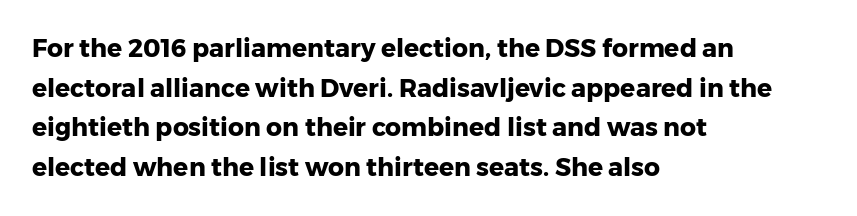
The image shows 25 px bold type, upright; set left-aligned, normal line spacing (1.59x), normal letter spacing, not underlined.
